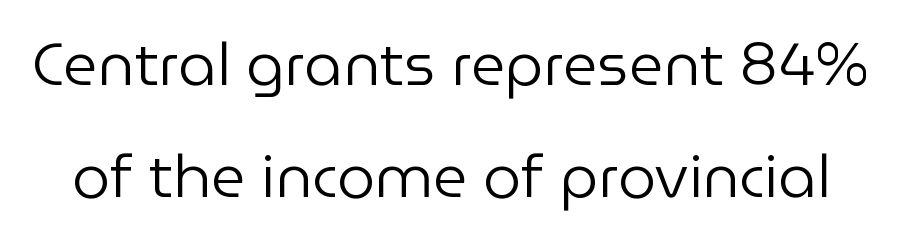
Do the characters align in a grid? No, the font is proportional. The specimen reads as upright at a glance. The space directly below the letters is spotless. Observe the ordinary spacing: letters are neighbours, not strangers.
